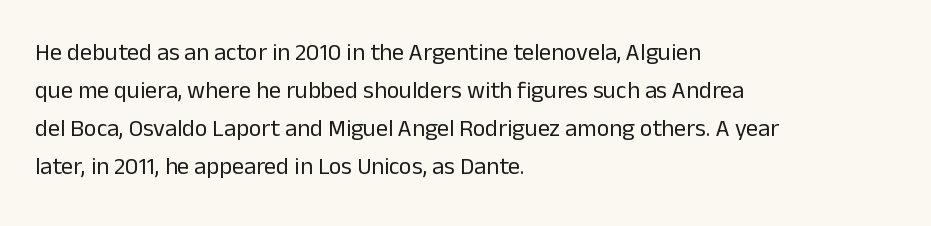
The image shows 24 px text type, upright; set left-aligned, normal line spacing (1.58x), normal letter spacing, not underlined.
